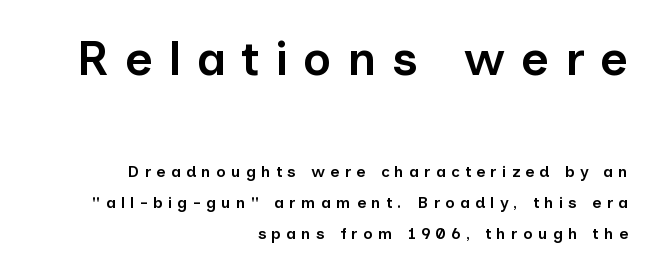
Q: Is the text bold? A: Semi-bold.
Q: Is the text italic (slanted)? A: No, it is upright.
Q: Is the typeface a serif or a sans-serif typeface? A: Sans-serif.
Q: Is the text underlined? A: No.
Q: How is the paragraph aligned? A: Right-aligned.
Q: Is the spacing between letters normal or unusually wide? A: Unusually wide.
Q: Is the spacing between lines tight, normal or loose? A: Loose.
Q: Which block of text is set in a larger size, the first (top) or the second (bottom)? A: The first (top) one.
Q: Width (condensed, normal, or wide)? A: Normal.
Q: Stroke contrast? A: Low.
Q: x-height? A: Medium.
Q: Monospaced? A: No.
